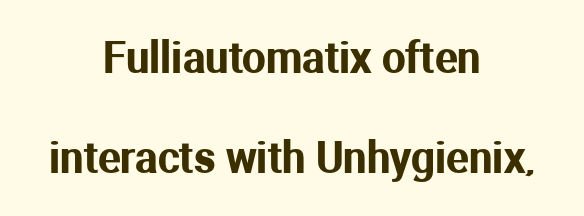
{"serif": "no", "italic": "no", "width": "normal", "stroke_contrast": "medium", "x_height": "medium", "monospaced": "no", "underline": "no", "align": "center", "line_spacing": "loose", "line_spacing_ratio": 2.38, "letter_spacing": "normal", "letter_spacing_em": 0.0, "glyph_px": 42}
